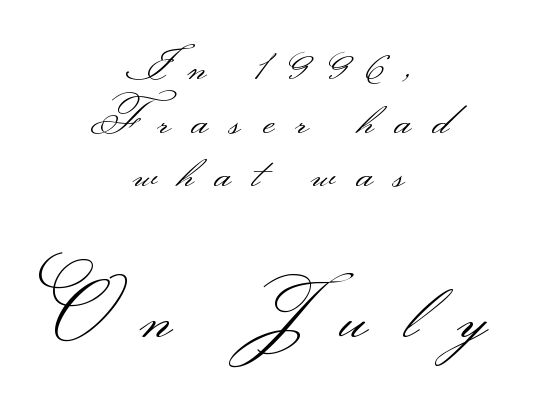
Is the lower block the larger one? Yes — the lower block carries the bigger type. Is this a heavy cut? Hardly; it is regular or lighter. Beneath every word, the page is bare. The glyphs in this specimen are sans serif.
